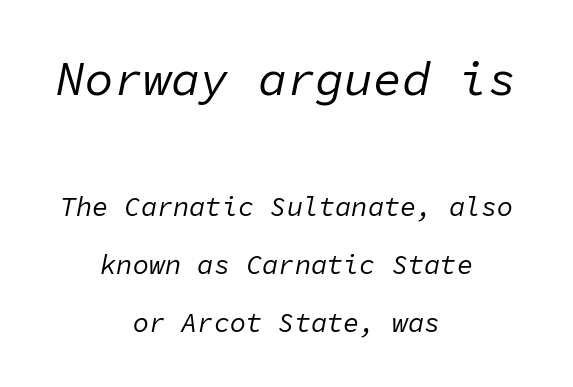
Q: Is the text bold? A: No.
Q: Is the text italic (slanted)? A: Yes, it leans right by about 11 degrees.
Q: Is the text underlined? A: No.
Q: How is the paragraph aligned? A: Centered.
Q: Is the spacing between letters normal or unusually wide? A: Normal.
Q: Is the spacing between lines tight, normal or loose? A: Loose.
Q: Which block of text is set in a larger size, the first (top) or the second (bottom)? A: The first (top) one.
Q: Width (condensed, normal, or wide)? A: Normal.
Q: Stroke contrast? A: Low.
Q: x-height? A: Medium.
Q: Monospaced? A: Yes.
